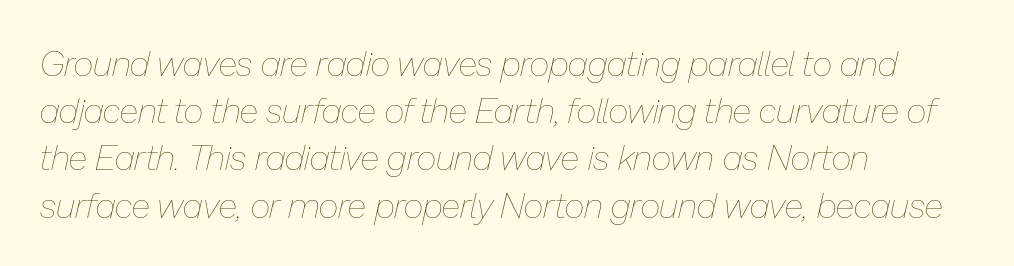
The image shows 35 px thin type, italic (leaning right); set left-aligned, normal line spacing (1.35x), normal letter spacing, not underlined; low stroke contrast and a medium x-height.
